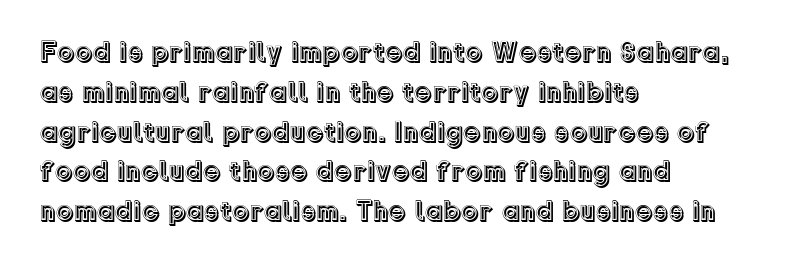
Q: Is the text italic (slanted)? A: No, it is upright.
Q: Is the text underlined? A: No.
Q: How is the paragraph aligned? A: Left-aligned.
Q: Is the spacing between letters normal or unusually wide? A: Normal.
Q: Is the spacing between lines tight, normal or loose? A: Normal.
Q: Width (condensed, normal, or wide)? A: Normal.
Q: x-height? A: Medium.
Q: Monospaced? A: No.
